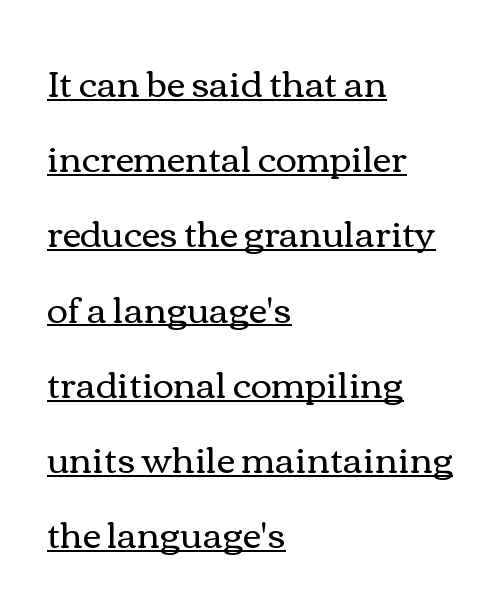
On a weight scale, this lands at 450 or below. Ordinary non-slanted type is in use. In designer terms, the underline attribute is active on this setting. Caption: multi-line text, flush left, ragged right. The letters advance in unequal steps, a hallmark of proportional type. There is no visible air inserted between adjacent glyphs.
